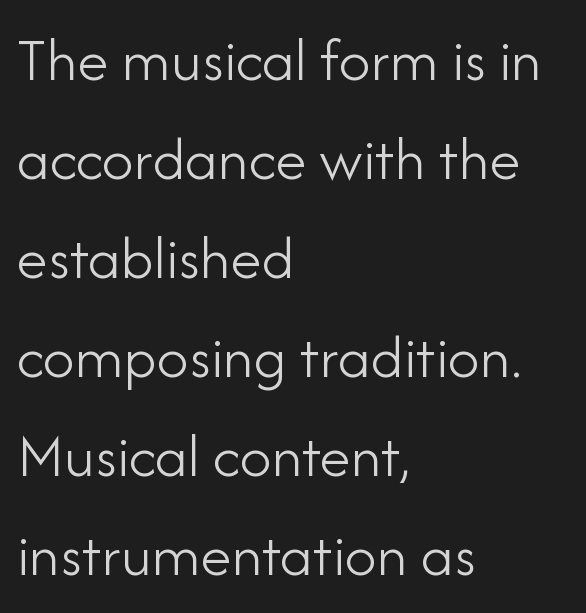
The image shows 63 px light sans-serif type, upright; set left-aligned, normal line spacing (1.57x), normal letter spacing, not underlined; low stroke contrast and a small x-height.
